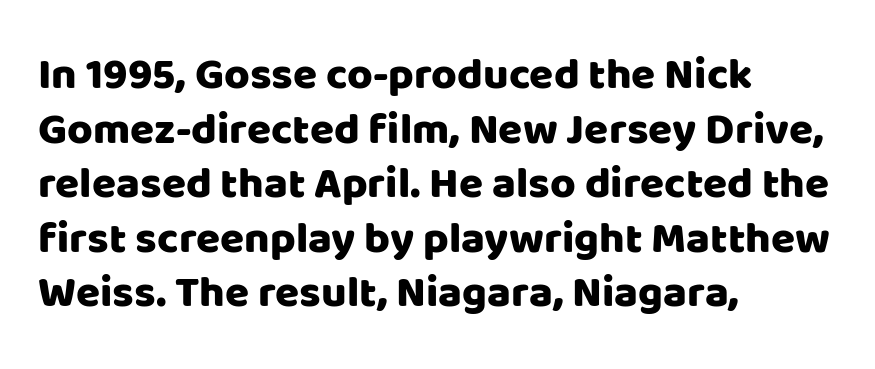
Upright lettering throughout. Short and long lines alike share a common starting point at left. Character widths vary here, with narrow letters taking less room than wide ones. The baseline area is clear.
